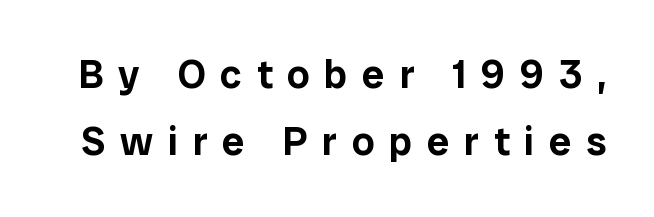
Letterform terminals end flat and unadorned throughout the passage. Spacing verdict: proportional, widths tailored to each character. Quick note: underline off. The passage shown has open, widely tracked lettering throughout. Normally led — the rows are evenly, conventionally spaced.
